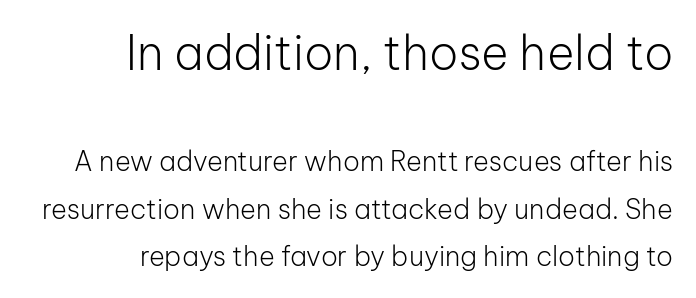
The image shows 47 px light sans-serif type, upright; set right-aligned, line spacing 1.77x, normal letter spacing, not underlined; the first (top) block is 1.74x larger; low stroke contrast and a medium x-height.
